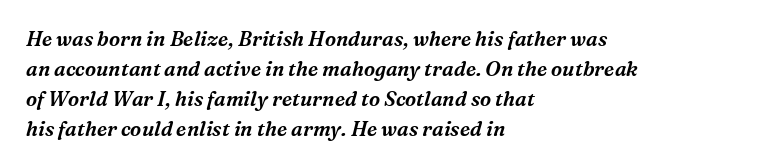
The image shows 20 px text type, italic (leaning right); set left-aligned, normal line spacing (1.5x), normal letter spacing, not underlined.
